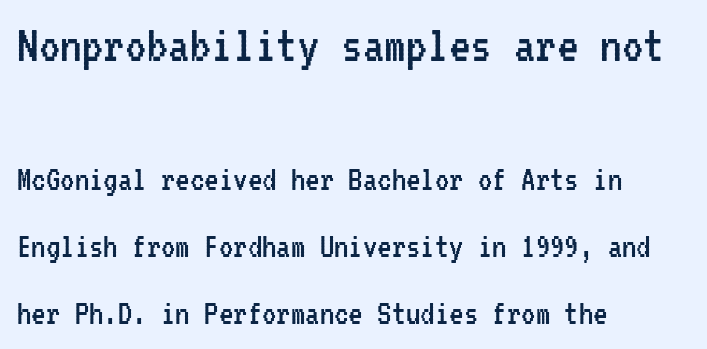
The image shows 54 px regular-weight, condensed sans-serif type, upright, monospaced; set left-aligned, line spacing 1.86x, normal letter spacing, not underlined; the first (top) block is 1.5x larger; low stroke contrast and a medium x-height.
